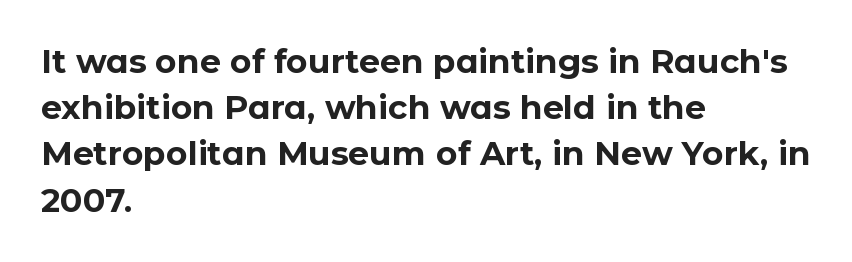
The typography opts for an upright posture over an oblique one. You can tell from the bare stems that sans-serif type was used. The glyphs are unaccompanied by any horizontal stroke below them. The rows are spaced the way most documents space them.
